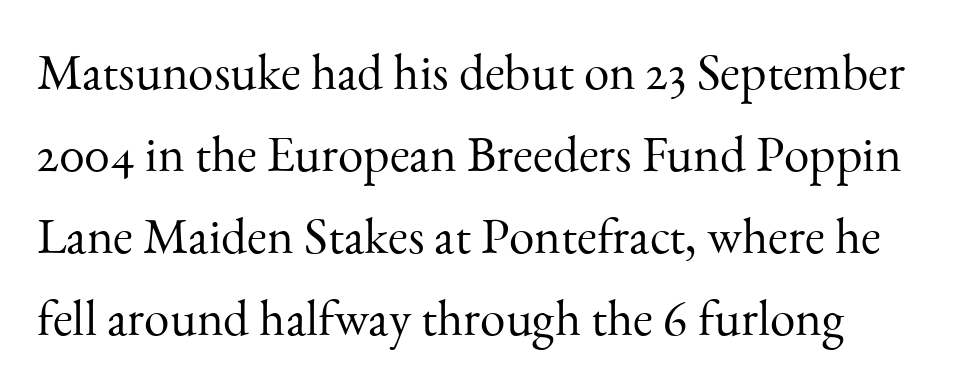
The image shows 51 px light serif type, upright; set normal line spacing (1.61x), normal letter spacing, not underlined; medium stroke contrast and a small x-height.
